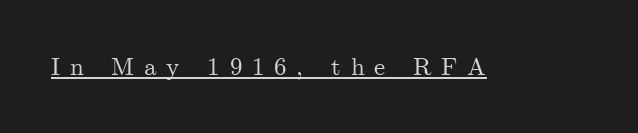
The image shows 25 px text type, upright; set unusually wide letter spacing (+0.39 em), underlined.
